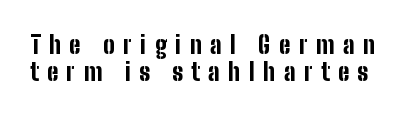
Very little white space separates one row of letters from the next. The line texture is sparse and dotted thanks to wide tracking. Heavy-handed strokes throughout: this text is bold. Ordinary non-slanted type is in use.
